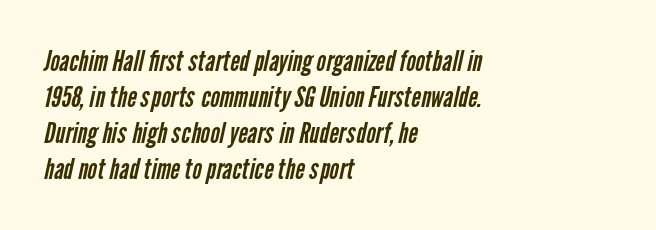
{"serif": "no", "bold": "no", "weight": "regular", "width": "condensed", "stroke_contrast": "low", "x_height": "medium", "monospaced": "no", "underline": "no", "align": "left", "line_spacing_ratio": 1.24, "letter_spacing": "normal", "letter_spacing_em": 0.0, "glyph_px": 29}
